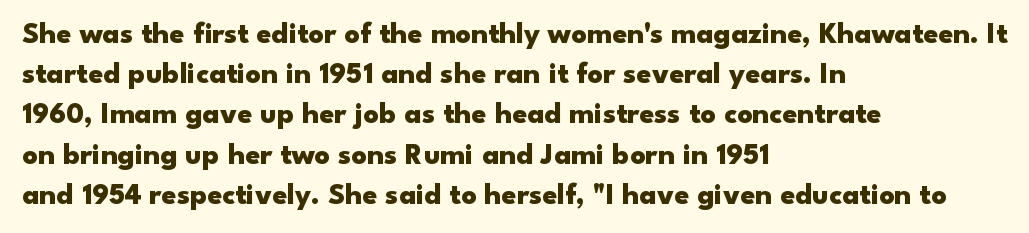
{"serif": "no", "italic": "no", "bold": "yes", "weight": "heavy", "width": "wide", "stroke_contrast": "low", "x_height": "small", "monospaced": "no", "underline": "no", "align": "left", "line_spacing": "normal", "line_spacing_ratio": 1.34, "letter_spacing": "normal", "letter_spacing_em": 0.0, "glyph_px": 30}
